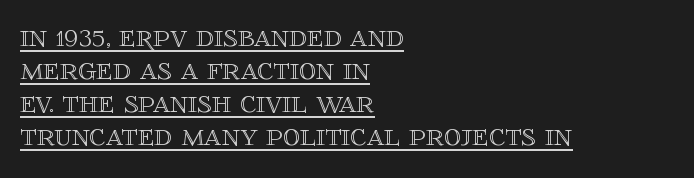
Q: Is the text italic (slanted)? A: No, it is upright.
Q: Is the text underlined? A: Yes.
Q: How is the paragraph aligned? A: Left-aligned.
Q: Is the spacing between letters normal or unusually wide? A: Normal.
Q: Is the spacing between lines tight, normal or loose? A: Tight.
Q: Width (condensed, normal, or wide)? A: Normal.
Q: x-height? A: Large.
Q: Monospaced? A: No.
